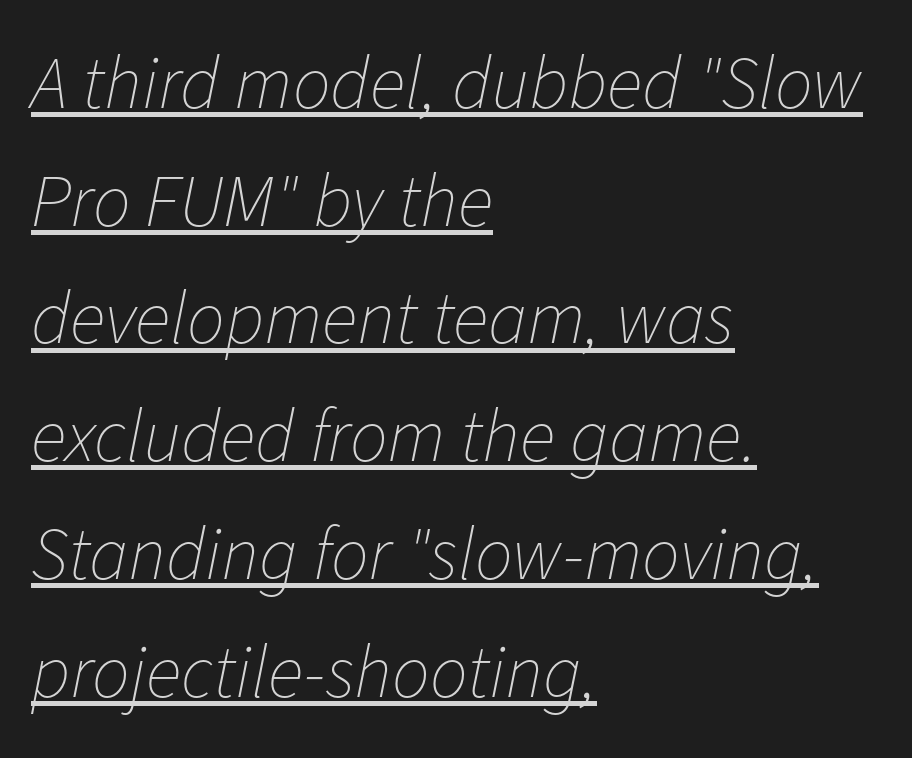
Nothing unusual about the tracking: characters are spaced as the font intends. Left-aligned paragraph, ragged on the right. Like a heading marked for emphasis, these lines bear an underscore. The rendering applies a slant to the glyphs.
